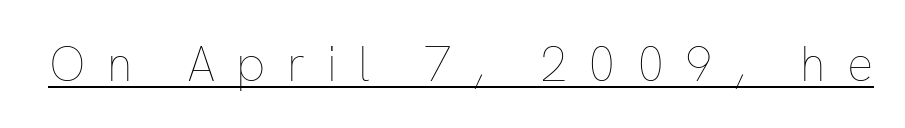
Each stroke keeps to a modest, everyday thickness or less. The specimen reads as upright at a glance. The rendering uses natural spacing where letterforms have individual widths. This is underlined copy, the kind a proofreader might mark for attention. Display-style spreading of the glyphs; the letterfit is very open.
